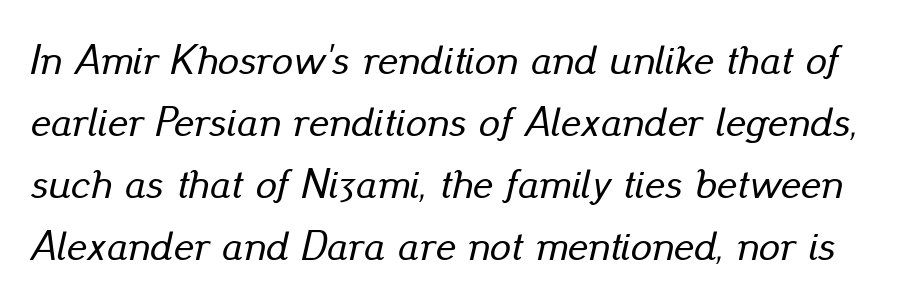
Spacing between characters is what you'd get straight out of the box. A clean baseline with only descenders dipping below it. The designer left line spacing at the default. The passage shown is typed in a proportional face where columns would drift. Is the type slanted? Yes — the strokes lean at a clear angle.
